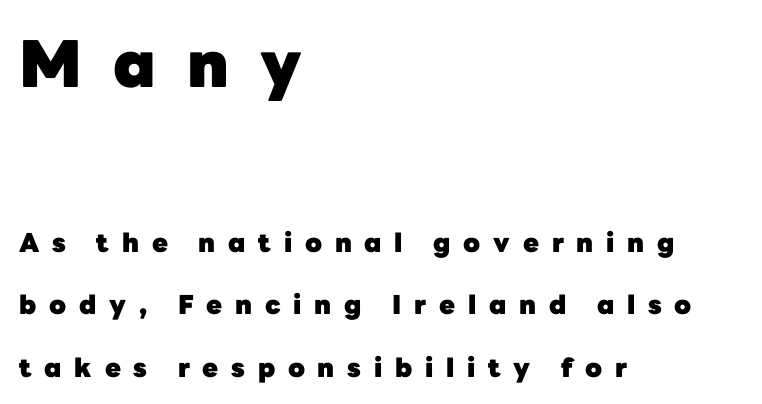
{"serif": "no", "italic": "no", "bold": "yes", "weight": "heavy", "width": "normal", "stroke_contrast": "low", "x_height": "medium", "monospaced": "no", "underline": "no", "align": "left", "line_spacing": "loose", "line_spacing_ratio": 2.4, "letter_spacing": "wide", "letter_spacing_em": 0.49, "larger_block": "first", "size_ratio": 2.46, "glyph_px": 64}
